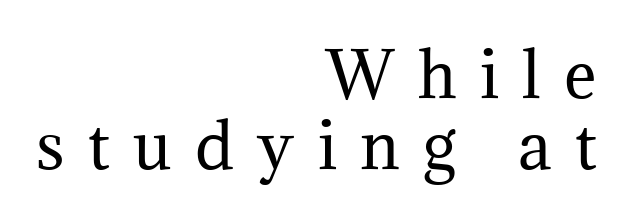
The image shows 62 px regular-weight serif type, upright; set right-aligned, tight line spacing (1.15x), unusually wide letter spacing (+0.38 em), not underlined; medium stroke contrast and a medium x-height.
